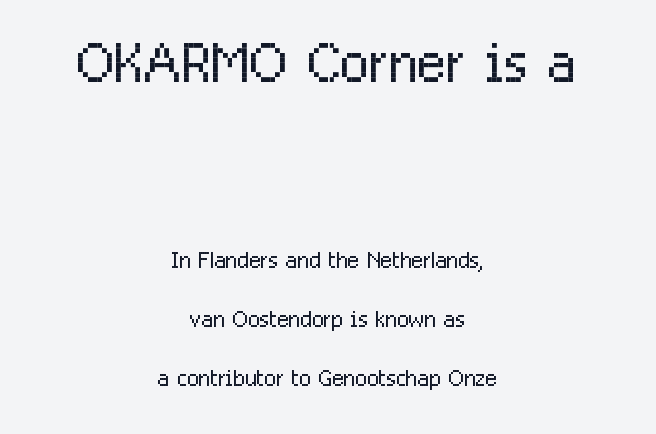
{"serif": "no", "italic": "no", "bold": "no", "weight": "light", "width": "condensed", "stroke_contrast": "low", "x_height": "medium", "monospaced": "no", "underline": "no", "align": "center", "line_spacing": "loose", "line_spacing_ratio": 1.91, "letter_spacing": "normal", "letter_spacing_em": 0.0, "larger_block": "first", "size_ratio": 2.48, "glyph_px": 77}
